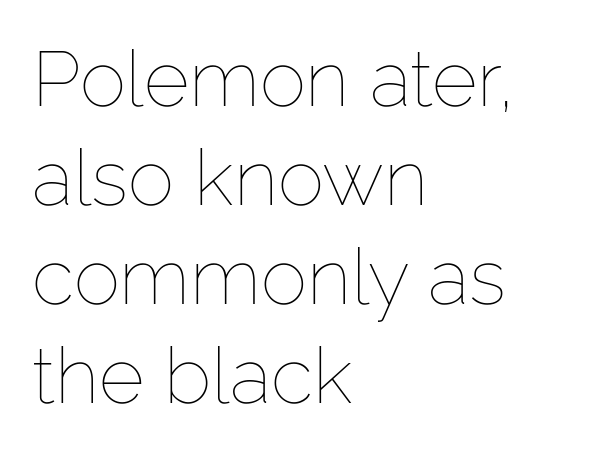
Q: Is the text bold? A: No.
Q: Is the text italic (slanted)? A: No, it is upright.
Q: Is the text underlined? A: No.
Q: How is the paragraph aligned? A: Left-aligned.
Q: Is the spacing between letters normal or unusually wide? A: Normal.
Q: Is the spacing between lines tight, normal or loose? A: Normal.
Q: Width (condensed, normal, or wide)? A: Normal.
Q: Stroke contrast? A: Low.
Q: x-height? A: Medium.
Q: Monospaced? A: No.
